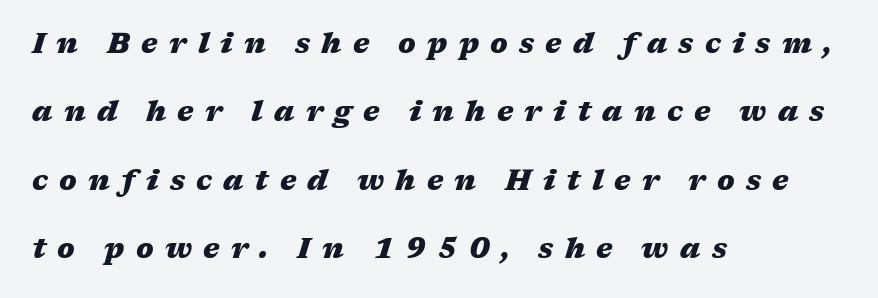
If you drew a line through each stem, it would be angled. The rendering uses natural spacing where letterforms have individual widths. Alignment: flush left. Honestly, the rows look like they've been pulled way apart. You'd pick this weight for a headline — it's a proper bold.
